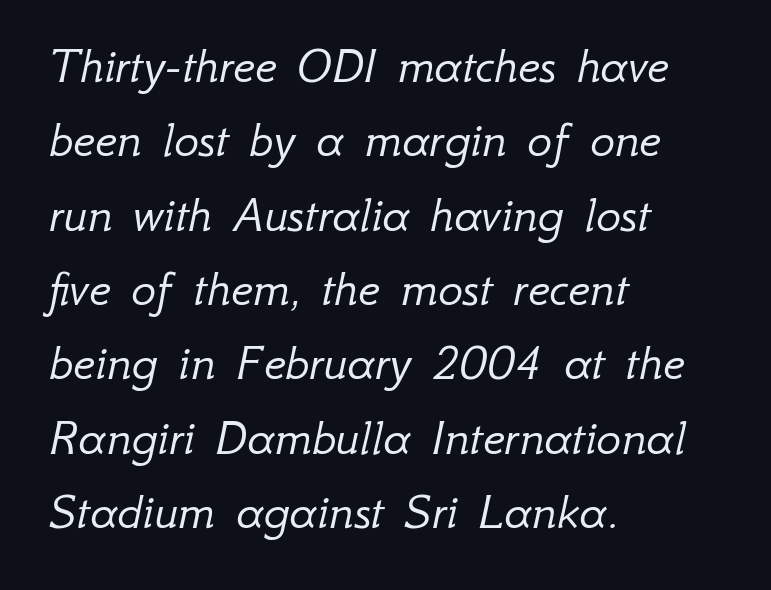
All the whitespace from short lines collects on the right. Short note: letters normally spaced. The space beneath each line is pristine and unruled. Heft: none added — not bold. The typography opts for an oblique posture over an upright one. Here the designer chose a conventional face with non-uniform glyph widths.
